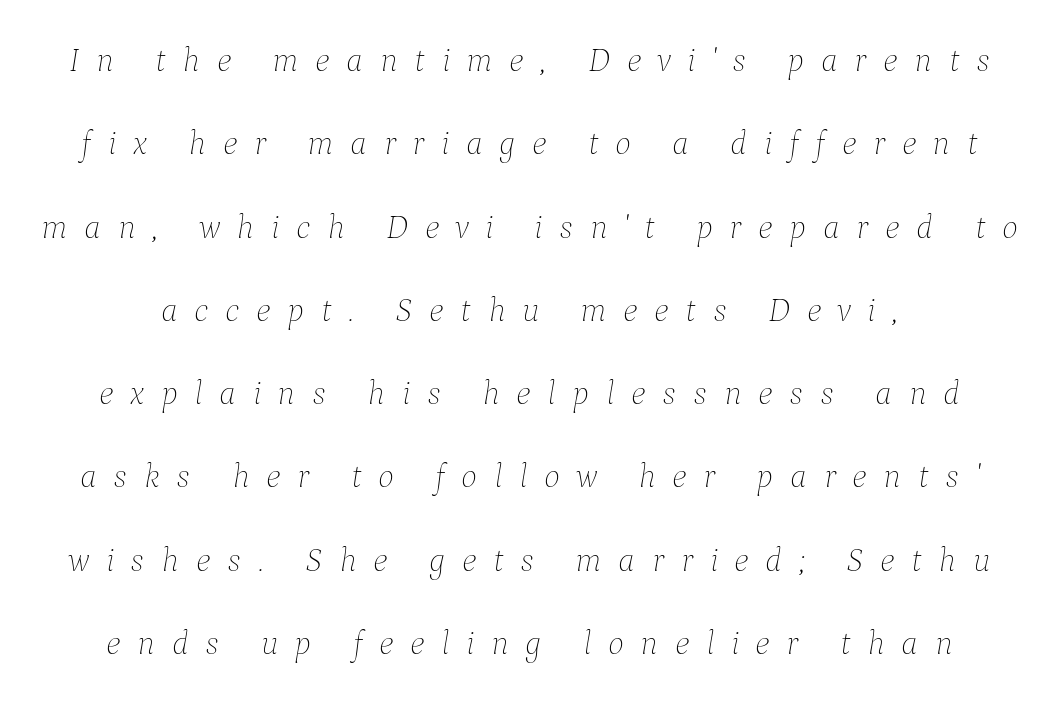
The image shows 34 px thin type, italic (leaning right); set loose line spacing (2.45x), unusually wide letter spacing (+0.49 em), not underlined; low stroke contrast and a medium x-height.
